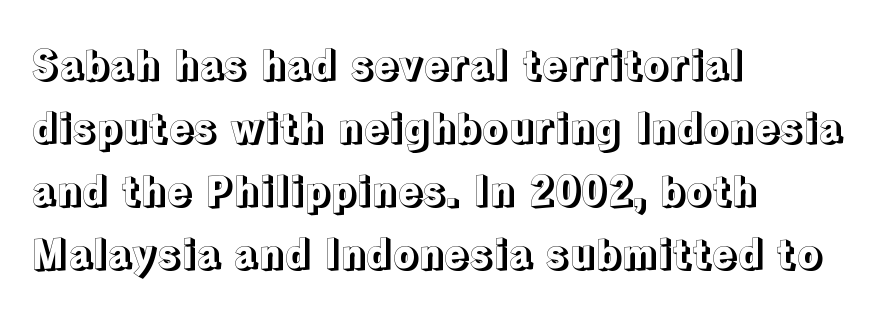
Q: Is the text italic (slanted)? A: No, it is upright.
Q: Is the text underlined? A: No.
Q: How is the paragraph aligned? A: Left-aligned.
Q: Is the spacing between letters normal or unusually wide? A: Normal.
Q: Is the spacing between lines tight, normal or loose? A: Normal.
Q: Width (condensed, normal, or wide)? A: Normal.
Q: x-height? A: Medium.
Q: Monospaced? A: No.
